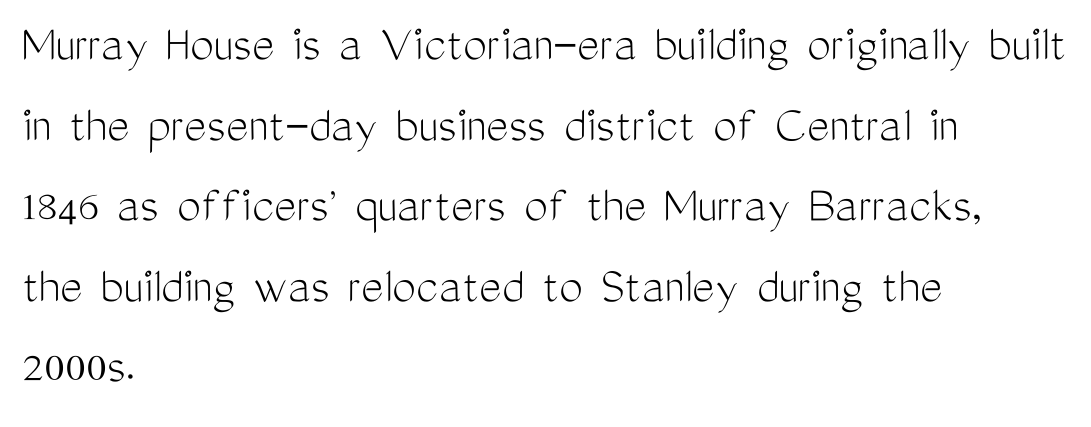
The words here are not underlined. The passage shown is typed in a proportional face where columns would drift. Tracking value appears to be zero — textbook default spacing. Is there much room between lines? A standard amount, neither cramped nor airy. Nope, no serifs anywhere on these letters. Reading down the block, your eye returns to a fixed left position each line.
